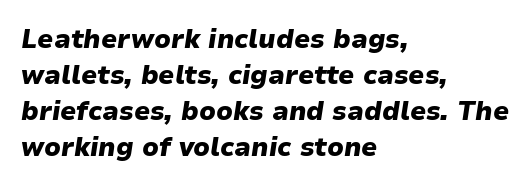
The image shows 26 px bold type, italic (leaning right); set left-aligned, normal line spacing (1.38x), normal letter spacing, not underlined.
